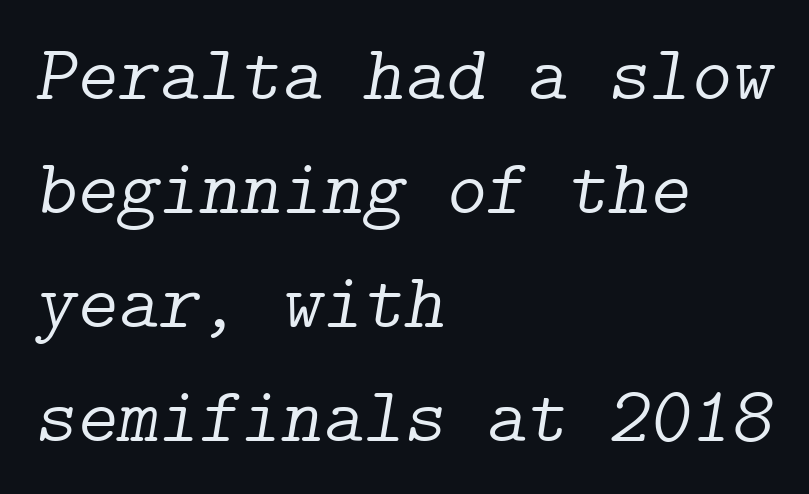
Leftover space on each line is placed entirely after the last word. When letters slant like this, we call the style italic. This sample uses plain, unmodified letter spacing. The type family on display is of the serif kind. The vertical gap from one line to the next is medium. Type without underlining.
